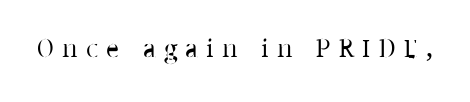
Q: Is the text bold? A: No.
Q: Is the text italic (slanted)? A: No, it is upright.
Q: Is the typeface a serif or a sans-serif typeface? A: Serif.
Q: Is the text underlined? A: No.
Q: Is the spacing between letters normal or unusually wide? A: Unusually wide.
Q: Width (condensed, normal, or wide)? A: Normal.
Q: Stroke contrast? A: Low.
Q: x-height? A: Medium.
Q: Monospaced? A: No.
